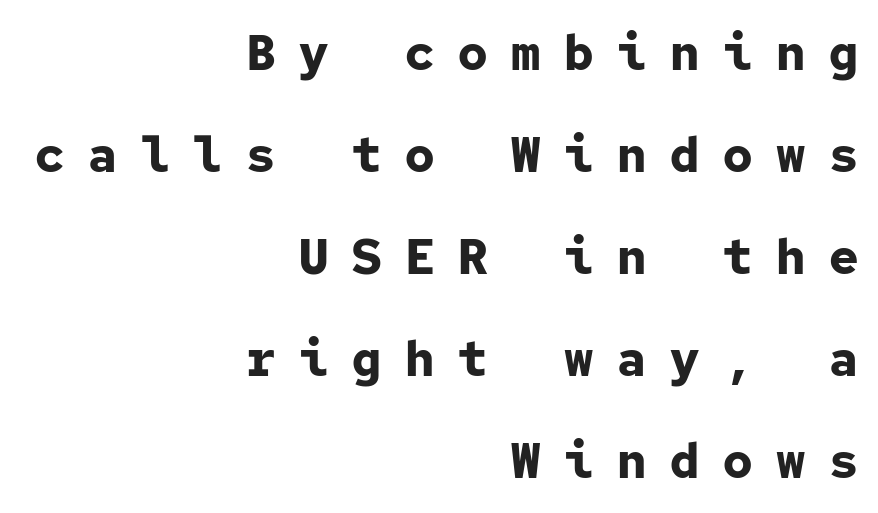
Honestly, the rows look like they've been pulled way apart. Decoration check: the copy has no underline. Heft: maximum for text — a bold. Nope, no serifs anywhere on these letters.
